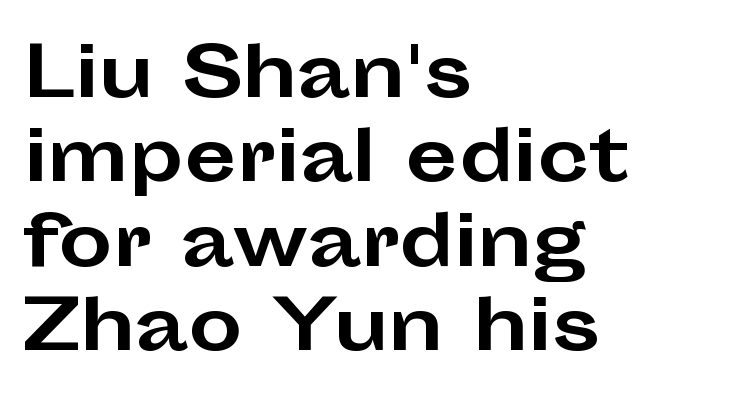
{"serif": "no", "italic": "no", "bold": "yes", "weight": "bold", "width": "wide", "stroke_contrast": "low", "x_height": "medium", "monospaced": "no", "underline": "no", "align": "left", "line_spacing_ratio": 1.24, "letter_spacing": "normal", "letter_spacing_em": 0.0, "glyph_px": 68}
